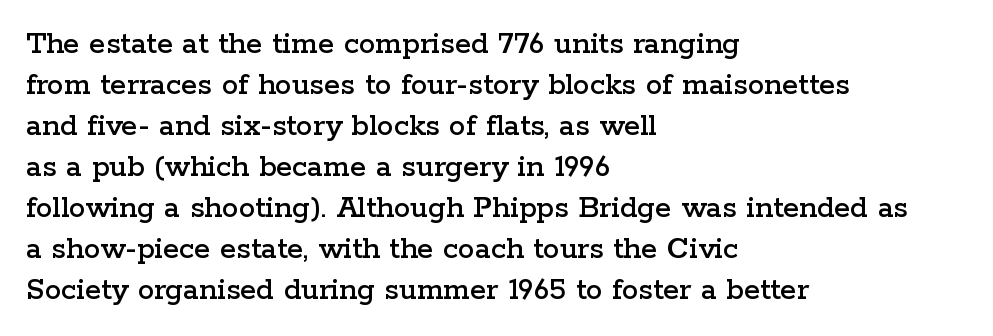
The text was rendered using a seriffed face with decorative stroke endings. Varying glyph widths throughout — classic text-font behaviour. Caption: standard tracking, unaltered. This rendering features lettering with no underline. Tall strokes in this sample are plumb rather than angled. Line starts are locked; line ends wander.
